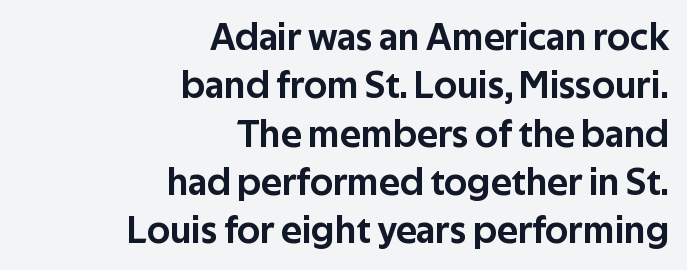
Look at the bottom of the vertical strokes: they stop flat, with no serifs. The lines in this sample share a right terminus and differ only in where they begin. Tracking value appears to be zero — textbook default spacing. Type without underlining.
